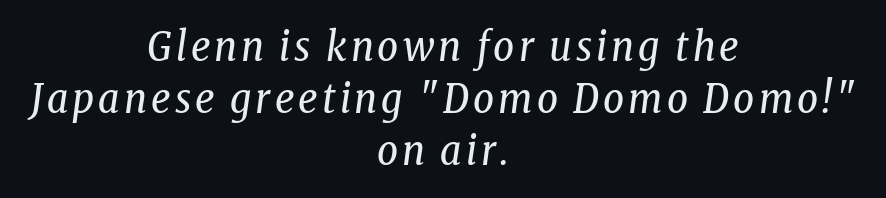
The image shows 41 px regular-weight, condensed serif type, italic (leaning right); set centered, normal line spacing (1.27x), not underlined; low stroke contrast and a medium x-height.
